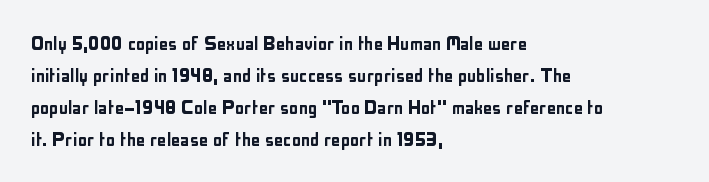
These lines are set flush left with a ragged right edge. Nope, not italic — everything's standing straight. Observe the ordinary spacing: letters are neighbours, not strangers. Vertically, the passage feels balanced, rows spaced as you'd expect. Has an underline been added? It has not.
